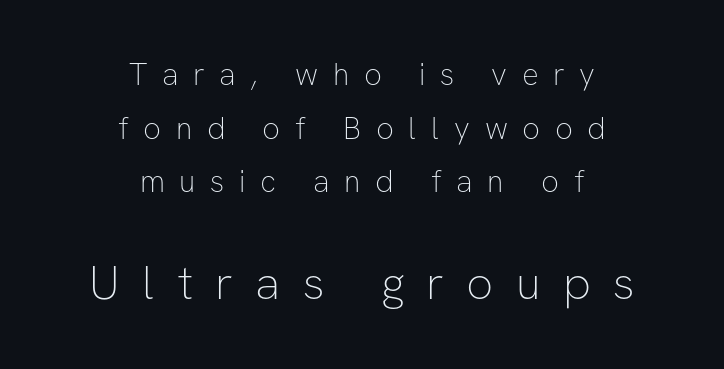
The image shows 47 px thin sans-serif type, upright; set centered, line spacing 1.73x, unusually wide letter spacing (+0.47 em), not underlined; the second (bottom) block is 1.52x larger; low stroke contrast and a medium x-height.
